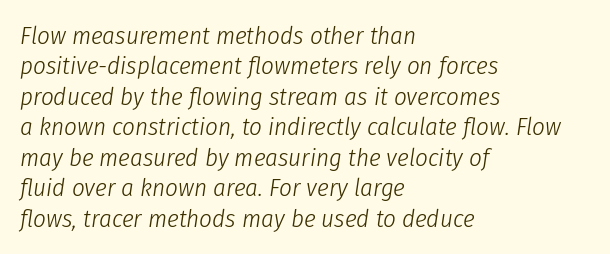
{"italic": "yes", "lean": "right", "slant_degrees": 8, "bold": "no", "underline": "no", "align": "left", "line_spacing_ratio": 1.22, "letter_spacing": "normal", "letter_spacing_em": 0.0, "glyph_px": 25}
